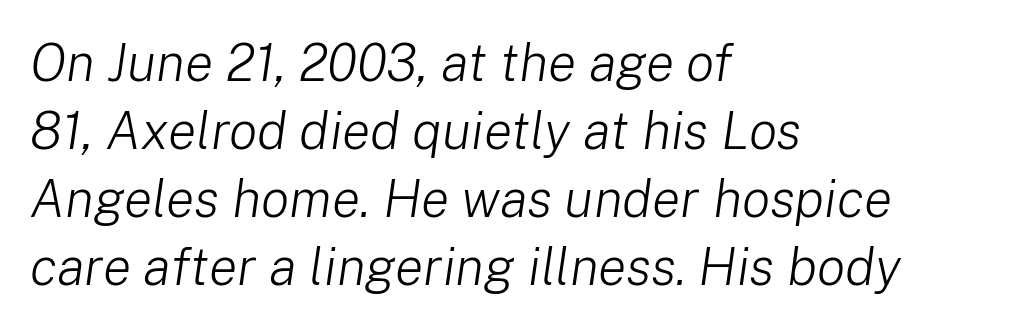
{"italic": "yes", "lean": "right", "slant_degrees": 8, "bold": "no", "weight": "light", "width": "normal", "stroke_contrast": "low", "x_height": "medium", "monospaced": "no", "underline": "no", "align": "left", "line_spacing": "normal", "line_spacing_ratio": 1.28, "letter_spacing": "normal", "letter_spacing_em": 0.0, "glyph_px": 53}
